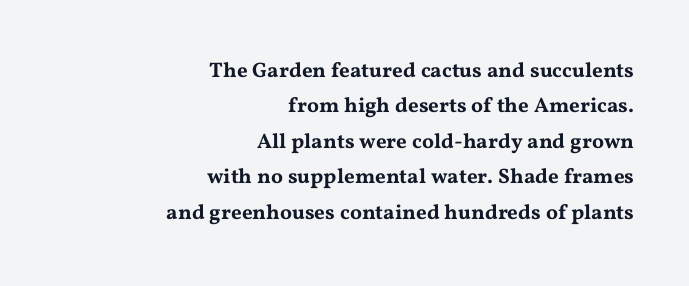
{"italic": "no", "underline": "no", "align": "right", "line_spacing": "normal", "line_spacing_ratio": 1.69, "letter_spacing": "normal", "letter_spacing_em": 0.0, "glyph_px": 21}
